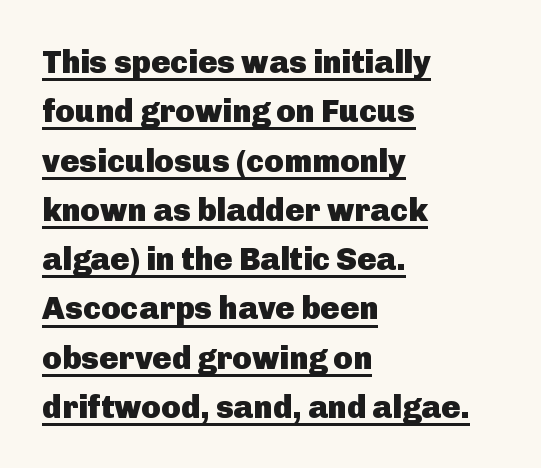
Q: Is the text bold? A: Yes.
Q: Is the text italic (slanted)? A: No, it is upright.
Q: Is the typeface a serif or a sans-serif typeface? A: Sans-serif.
Q: Is the text underlined? A: Yes.
Q: How is the paragraph aligned? A: Left-aligned.
Q: Is the spacing between letters normal or unusually wide? A: Normal.
Q: Is the spacing between lines tight, normal or loose? A: Normal.
Q: Width (condensed, normal, or wide)? A: Normal.
Q: Stroke contrast? A: Low.
Q: x-height? A: Medium.
Q: Monospaced? A: No.
